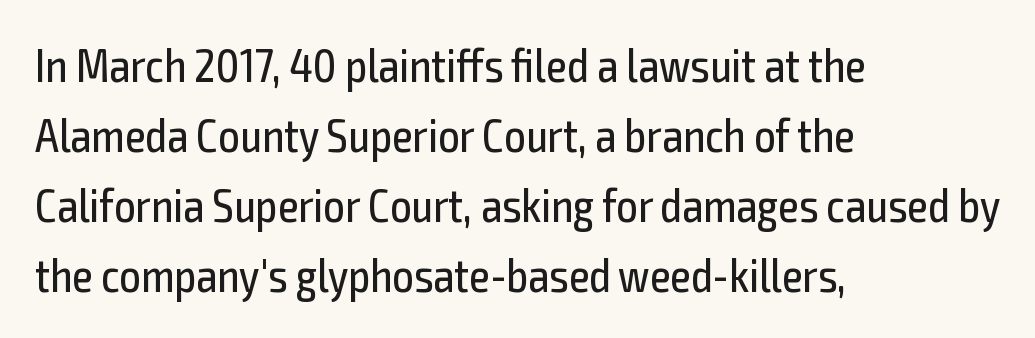
Q: Is the text bold? A: No.
Q: Is the text italic (slanted)? A: No, it is upright.
Q: Is the typeface a serif or a sans-serif typeface? A: Sans-serif.
Q: Is the text underlined? A: No.
Q: How is the paragraph aligned? A: Left-aligned.
Q: Is the spacing between letters normal or unusually wide? A: Normal.
Q: Is the spacing between lines tight, normal or loose? A: Normal.
Q: Width (condensed, normal, or wide)? A: Condensed.
Q: x-height? A: Medium.
Q: Monospaced? A: No.
